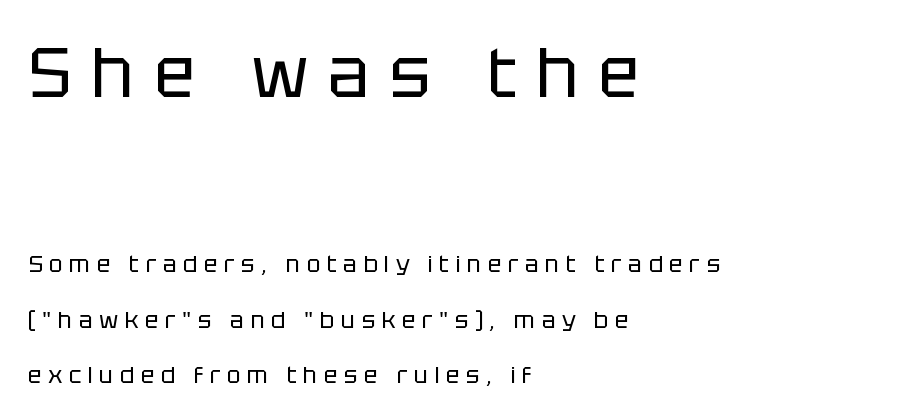
Q: Is the text bold? A: No.
Q: Is the text italic (slanted)? A: No, it is upright.
Q: Is the typeface a serif or a sans-serif typeface? A: Sans-serif.
Q: Is the text underlined? A: No.
Q: How is the paragraph aligned? A: Left-aligned.
Q: Is the spacing between letters normal or unusually wide? A: Unusually wide.
Q: Is the spacing between lines tight, normal or loose? A: Loose.
Q: Which block of text is set in a larger size, the first (top) or the second (bottom)? A: The first (top) one.
Q: Width (condensed, normal, or wide)? A: Normal.
Q: Stroke contrast? A: Low.
Q: x-height? A: Large.
Q: Monospaced? A: No.
